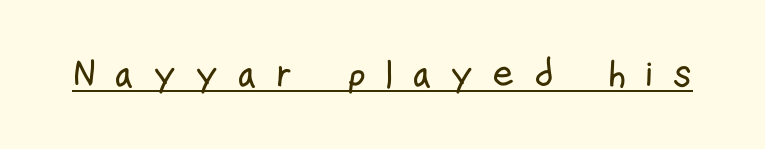
Q: Is the text italic (slanted)? A: No, it is upright.
Q: Is the typeface a serif or a sans-serif typeface? A: Sans-serif.
Q: Is the text underlined? A: Yes.
Q: Is the spacing between letters normal or unusually wide? A: Unusually wide.
Q: Width (condensed, normal, or wide)? A: Condensed.
Q: Stroke contrast? A: Low.
Q: x-height? A: Medium.
Q: Monospaced? A: No.
